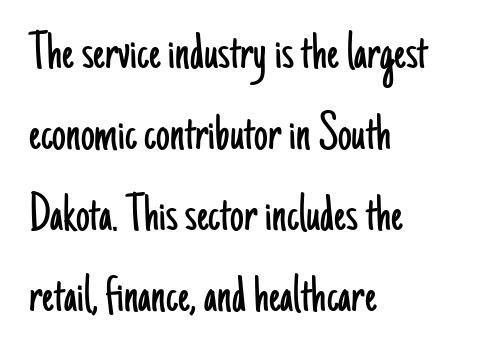
{"serif": "no", "italic": "no", "bold": "no", "weight": "light", "width": "condensed", "stroke_contrast": "low", "x_height": "small", "monospaced": "no", "underline": "no", "align": "left", "line_spacing": "normal", "line_spacing_ratio": 1.47, "letter_spacing": "normal", "letter_spacing_em": 0.0, "glyph_px": 55}
